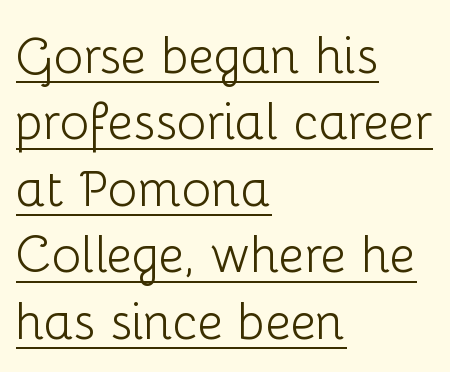
Q: Is the text bold? A: No.
Q: Is the text italic (slanted)? A: No, it is upright.
Q: Is the typeface a serif or a sans-serif typeface? A: Sans-serif.
Q: Is the text underlined? A: Yes.
Q: How is the paragraph aligned? A: Left-aligned.
Q: Is the spacing between letters normal or unusually wide? A: Normal.
Q: Is the spacing between lines tight, normal or loose? A: Normal.
Q: Width (condensed, normal, or wide)? A: Normal.
Q: Stroke contrast? A: Low.
Q: x-height? A: Medium.
Q: Monospaced? A: No.
